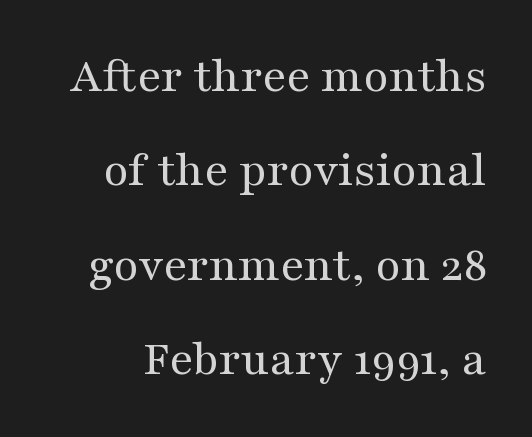
Character widths vary here, with narrow letters taking less room than wide ones. Nope, not italic — everything's standing straight. Counters stay open thanks to moderate or lighter strokes. The specimen omits any rule beneath the text block's lines. This sample uses plain, unmodified letter spacing. Regarding serifs, this sample has them.
